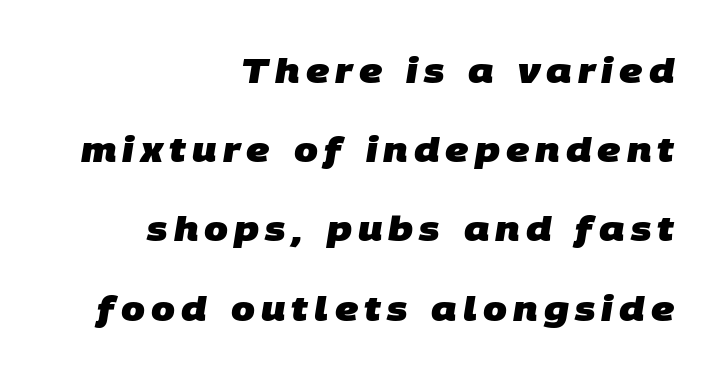
Q: Is the text bold? A: Yes.
Q: Is the typeface a serif or a sans-serif typeface? A: Sans-serif.
Q: Is the text underlined? A: No.
Q: How is the paragraph aligned? A: Right-aligned.
Q: Is the spacing between lines tight, normal or loose? A: Loose.
Q: Width (condensed, normal, or wide)? A: Normal.
Q: Stroke contrast? A: Low.
Q: x-height? A: Large.
Q: Monospaced? A: No.
